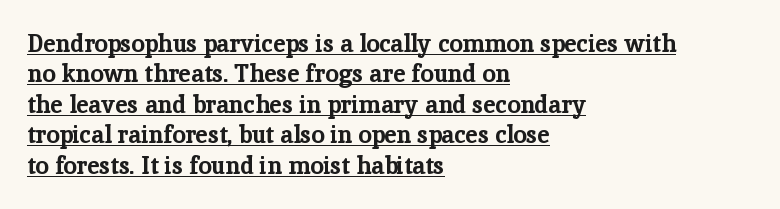
{"italic": "no", "bold": "yes", "underline": "yes", "align": "left", "line_spacing": "normal", "line_spacing_ratio": 1.27, "letter_spacing": "normal", "letter_spacing_em": 0.0, "glyph_px": 24}
